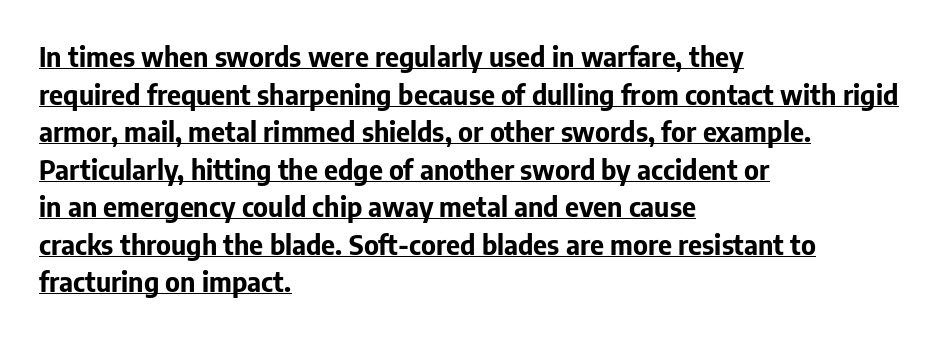
The compositor pushed each line to the left boundary. A dark, heavy texture on the line: the type is bold. Does the leading feel generous? No, just average. The horizontal fit of the characters is conventional and even. The letters stand upright; this is a roman face.
